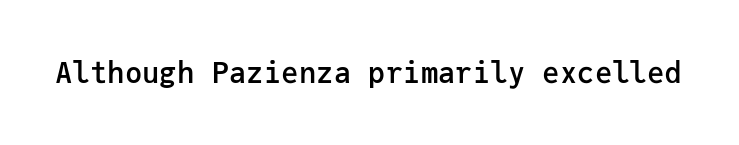
Q: Is the text bold? A: Semi-bold.
Q: Is the text italic (slanted)? A: No, it is upright.
Q: Is the typeface a serif or a sans-serif typeface? A: Sans-serif.
Q: Is the text underlined? A: No.
Q: Is the spacing between letters normal or unusually wide? A: Normal.
Q: Width (condensed, normal, or wide)? A: Normal.
Q: Stroke contrast? A: Low.
Q: x-height? A: Medium.
Q: Monospaced? A: Yes.
